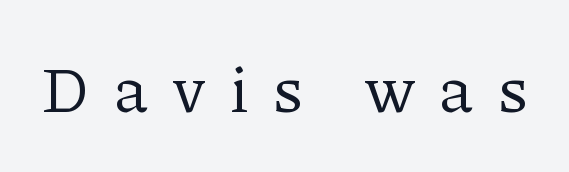
The horizontal fit of the characters is loose and conspicuously gappy. The specimen omits any rule beneath the text block's lines. The face used here is proportionally spaced, like ordinary book or web type. Posture: upright roman. You can tell from the footed stems that serif type was used.
